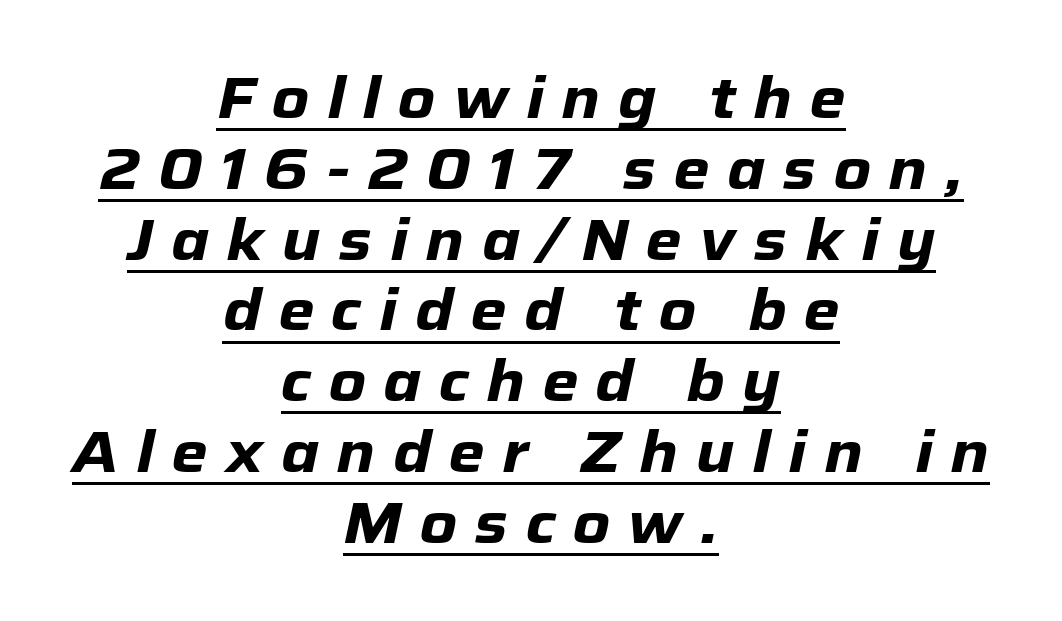
Q: Is the text bold? A: Yes.
Q: Is the text italic (slanted)? A: Yes, it leans right by about 12 degrees.
Q: Is the text underlined? A: Yes.
Q: How is the paragraph aligned? A: Centered.
Q: Is the spacing between letters normal or unusually wide? A: Unusually wide.
Q: Width (condensed, normal, or wide)? A: Normal.
Q: Stroke contrast? A: Low.
Q: x-height? A: Medium.
Q: Monospaced? A: No.
